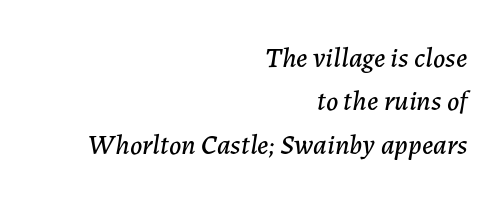
Think of a printed novel: that variable character pitch is what you see here. An italicized treatment has been applied to the whole sample. The block of text has a typical density, with ordinary space between rows. Honestly, the letter spacing is just normal — you wouldn't notice it.
